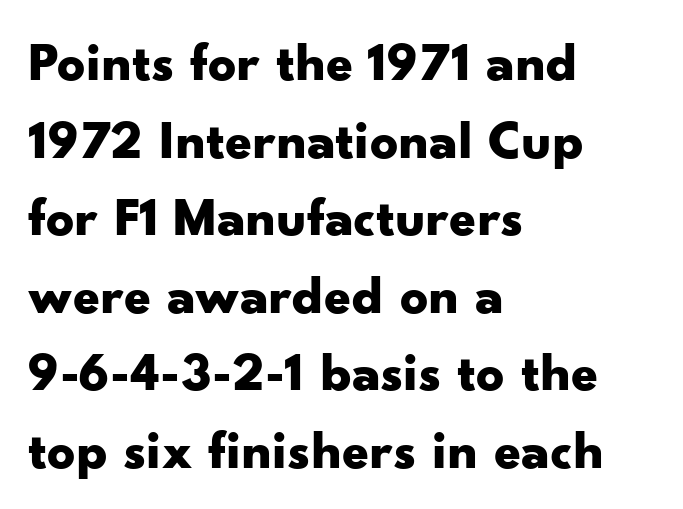
The image shows 55 px bold, wide sans-serif type, upright; set left-aligned, normal line spacing (1.41x), normal letter spacing, not underlined; low stroke contrast and a small x-height.
